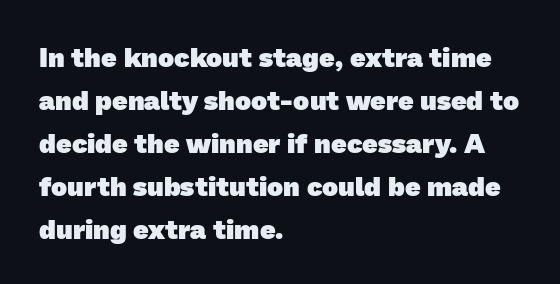
{"bold": "yes", "underline": "no", "align": "left", "line_spacing": "normal", "line_spacing_ratio": 1.59, "letter_spacing": "normal", "letter_spacing_em": 0.0, "glyph_px": 27}
